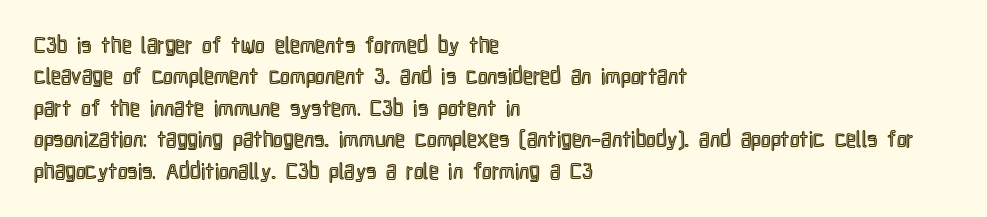
Q: Is the text italic (slanted)? A: No, it is upright.
Q: Is the text underlined? A: No.
Q: How is the paragraph aligned? A: Left-aligned.
Q: Is the spacing between letters normal or unusually wide? A: Normal.
Q: Is the spacing between lines tight, normal or loose? A: Normal.
